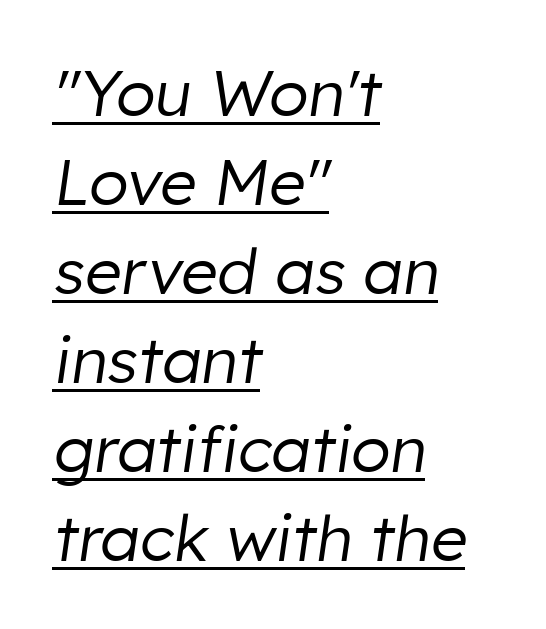
Between one letter and the next there's only the usual sliver of space. The lettering is marked with a stroke running underneath it. Which margin do the lines hug? The left one — the right edge is uneven. Vertical spacing — default. You can tell it's italic because the verticals aren't actually vertical.
